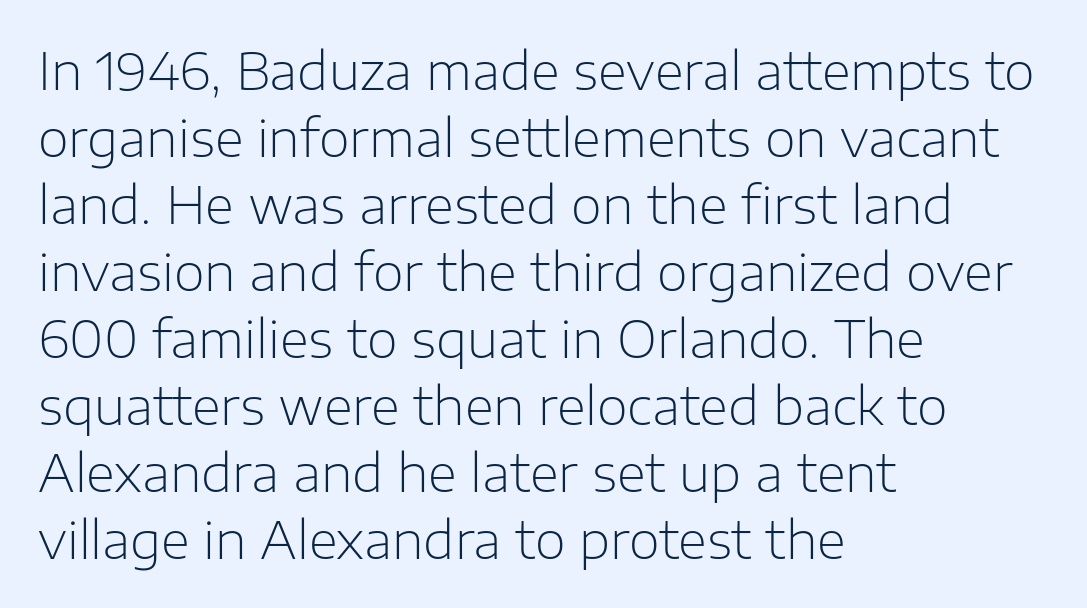
The image shows 50 px light sans-serif type, upright; set left-aligned, normal line spacing (1.34x), normal letter spacing, not underlined; low stroke contrast and a medium x-height.
